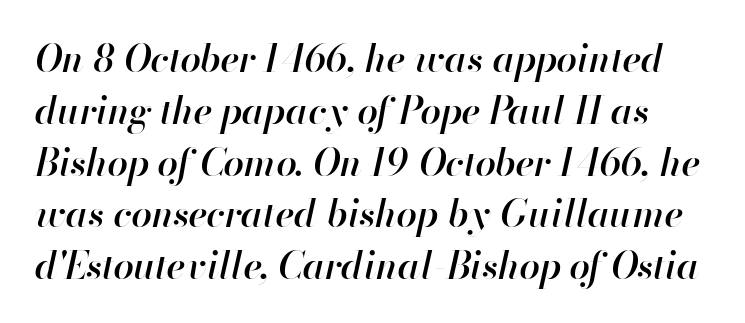
{"italic": "yes", "lean": "right", "slant_degrees": 13, "bold": "semi", "weight": "semibold", "width": "normal", "stroke_contrast": "high", "x_height": "small", "monospaced": "no", "underline": "no", "line_spacing": "normal", "line_spacing_ratio": 1.4, "letter_spacing": "normal", "letter_spacing_em": 0.0, "glyph_px": 37}
